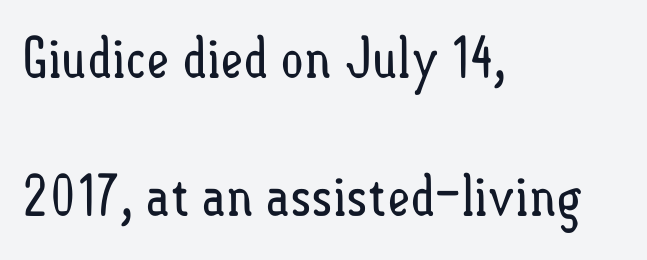
{"italic": "no", "bold": "no", "weight": "regular", "width": "condensed", "stroke_contrast": "low", "x_height": "small", "monospaced": "no", "underline": "no", "align": "left", "line_spacing": "loose", "line_spacing_ratio": 2.47, "letter_spacing": "normal", "letter_spacing_em": 0.0, "glyph_px": 56}
